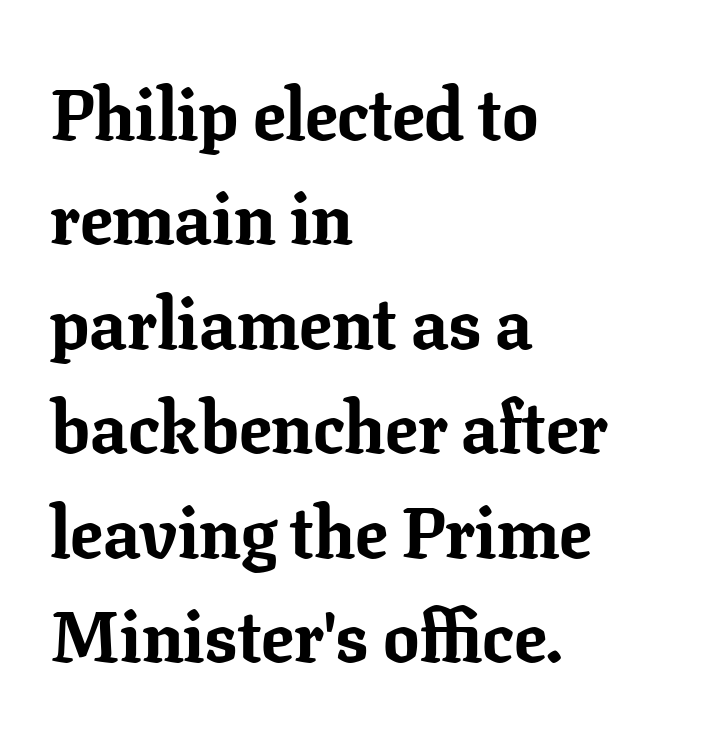
The lines in this sample share a left origin and differ only in where they stop. The font's upright variant was chosen for this text. This is serif lettering, the kind often seen in printed books. Words appear dense and cohesive because spacing is normal. The baseline area is clear.
